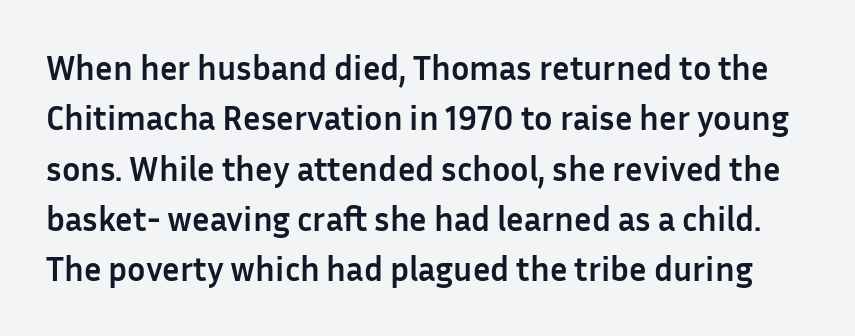
Q: Is the text bold? A: Yes.
Q: Is the text italic (slanted)? A: No, it is upright.
Q: Is the typeface a serif or a sans-serif typeface? A: Sans-serif.
Q: Is the text underlined? A: No.
Q: Is the spacing between letters normal or unusually wide? A: Normal.
Q: Is the spacing between lines tight, normal or loose? A: Normal.
Q: Width (condensed, normal, or wide)? A: Normal.
Q: Stroke contrast? A: Low.
Q: x-height? A: Medium.
Q: Monospaced? A: No.
